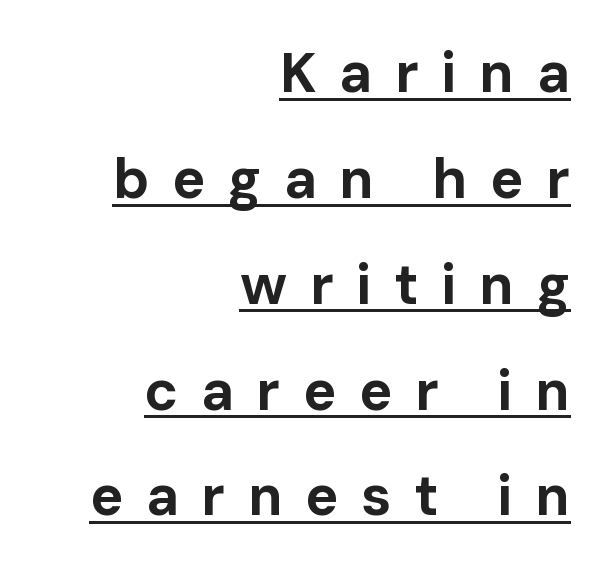
{"serif": "no", "italic": "no", "bold": "yes", "weight": "bold", "width": "normal", "stroke_contrast": "low", "x_height": "medium", "monospaced": "no", "underline": "yes", "align": "right", "line_spacing_ratio": 1.89, "letter_spacing": "wide", "letter_spacing_em": 0.4, "glyph_px": 56}
